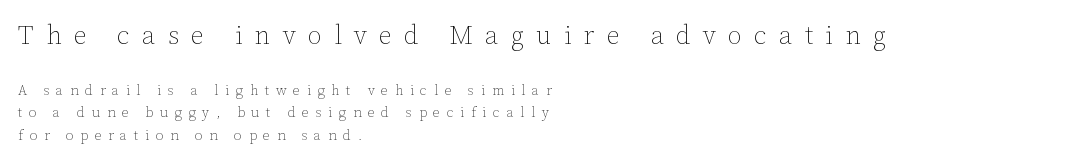
The image shows 26 px text type, upright; set left-aligned, normal line spacing (1.61x), unusually wide letter spacing (+0.47 em), not underlined; the first (top) block is 1.86x larger.
